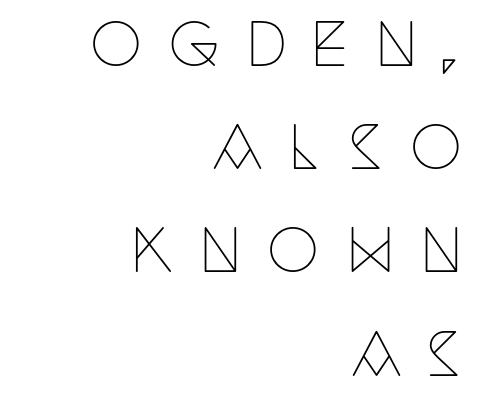
Q: Is the text bold? A: No.
Q: Is the text italic (slanted)? A: No, it is upright.
Q: Is the typeface a serif or a sans-serif typeface? A: Serif.
Q: Is the text underlined? A: No.
Q: How is the paragraph aligned? A: Right-aligned.
Q: Is the spacing between letters normal or unusually wide? A: Unusually wide.
Q: Width (condensed, normal, or wide)? A: Condensed.
Q: Stroke contrast? A: Low.
Q: x-height? A: Large.
Q: Monospaced? A: No.
